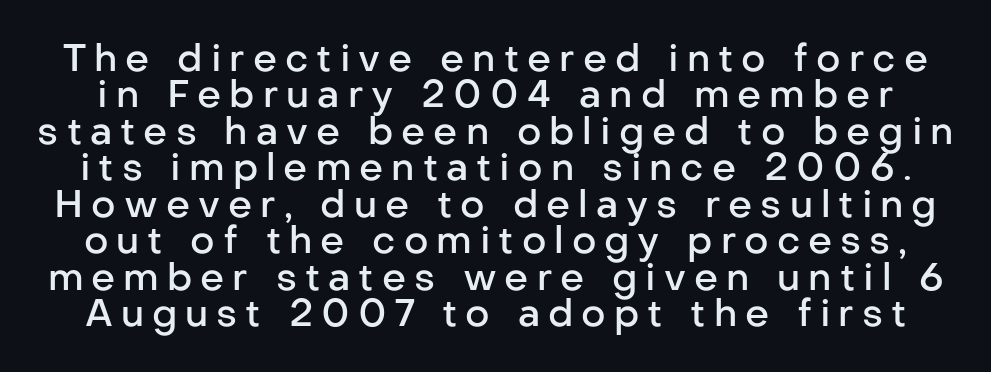
The image shows 38 px semibold sans-serif type, upright; set tight line spacing (0.96x), unusually wide letter spacing (+0.21 em), not underlined; low stroke contrast and a medium x-height.
